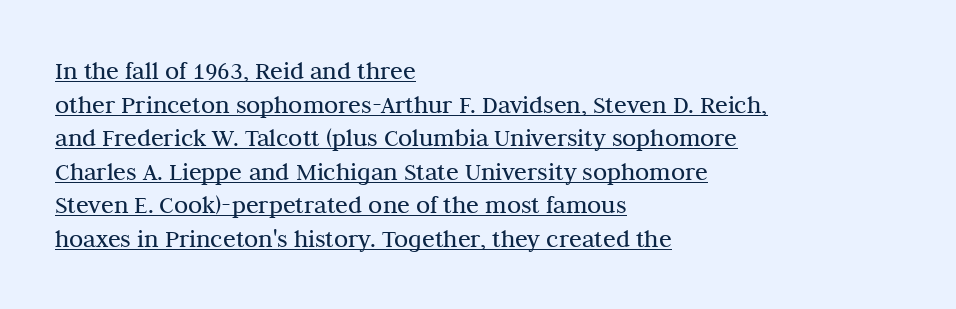
The image shows 26 px text type, upright; set left-aligned, normal line spacing (1.29x), normal letter spacing, underlined.
